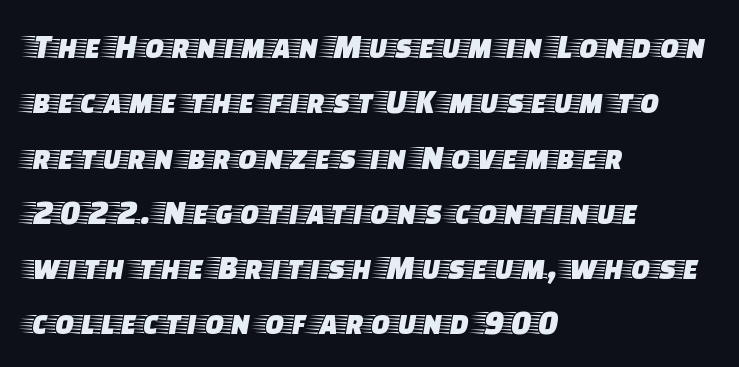
{"serif": "yes", "width": "wide", "stroke_contrast": "low", "x_height": "large", "monospaced": "no", "underline": "no", "align": "left", "line_spacing": "normal", "line_spacing_ratio": 1.58, "letter_spacing": "normal", "letter_spacing_em": 0.0, "glyph_px": 35}
